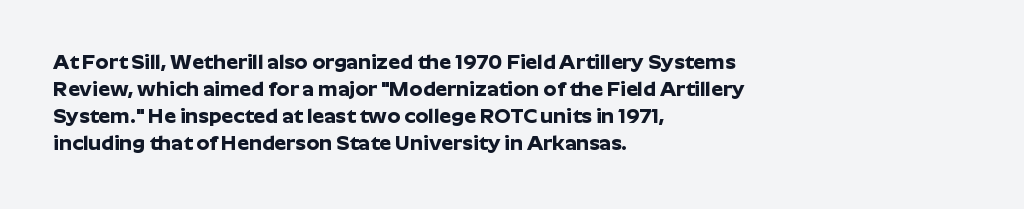
{"italic": "no", "bold": "yes", "underline": "no", "align": "left", "line_spacing": "normal", "line_spacing_ratio": 1.28, "letter_spacing": "normal", "letter_spacing_em": 0.0, "glyph_px": 21}
